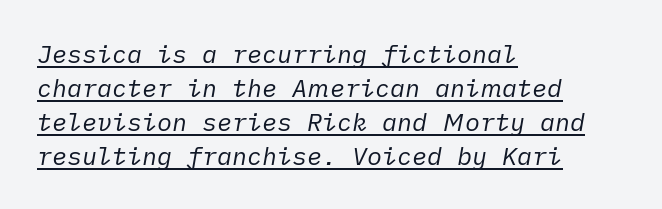
The image shows 25 px text type, italic (leaning right); set left-aligned, normal line spacing (1.36x), normal letter spacing, underlined.
